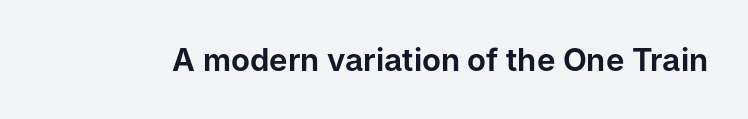
{"serif": "no", "italic": "no", "width": "normal", "stroke_contrast": "low", "x_height": "medium", "monospaced": "no", "underline": "no", "letter_spacing": "normal", "letter_spacing_em": 0.0, "glyph_px": 31}
